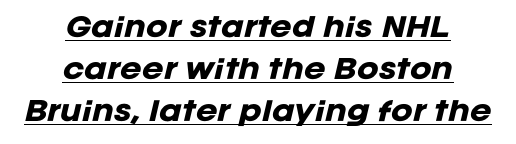
Regarding leading, the lines here are spaced in the standard way. Reading down the block, each line starts at a different indent, mirrored at its end. A rule runs beneath these lines of type. Rendered with sloped, italic letterforms. The strokes are fattened all the way to bold. A typesetter would call this zero additional tracking.
